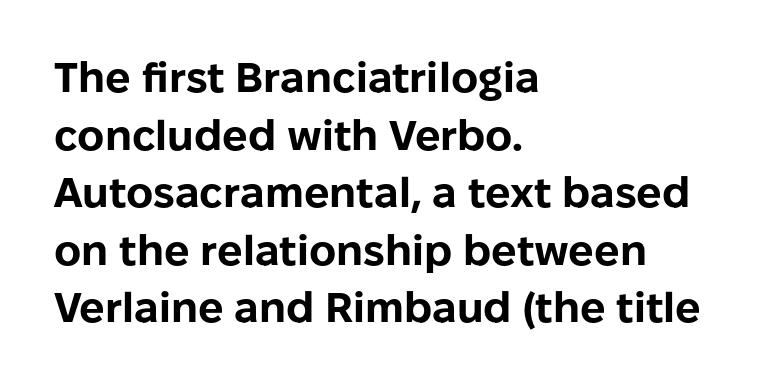
A typesetter would call this leading conventional body-copy spacing. The letters sit at their default tracking, neither squeezed nor spread. The designer went with a sans here, leaving each stem footless. The passage shown is emphatically bold. Every stem runs plumb, perpendicular to the baseline. Decoration check: the copy has no underline.
